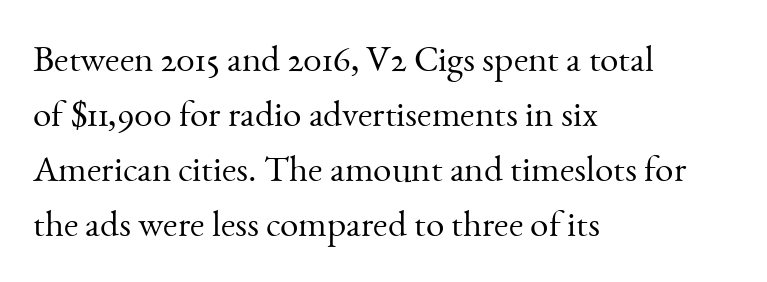
{"serif": "yes", "italic": "no", "bold": "no", "weight": "light", "width": "normal", "stroke_contrast": "medium", "x_height": "small", "monospaced": "no", "underline": "no", "align": "left", "line_spacing": "normal", "line_spacing_ratio": 1.49, "letter_spacing": "normal", "letter_spacing_em": 0.0, "glyph_px": 37}
